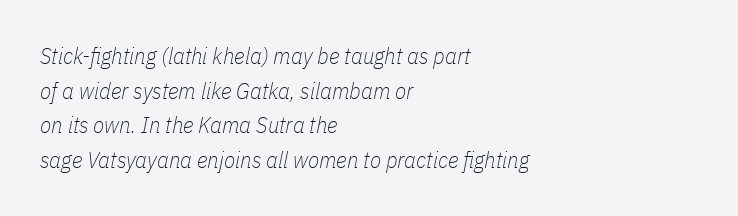
The image shows 23 px text type, italic (leaning right); set left-aligned, normal line spacing (1.51x), normal letter spacing, not underlined.
